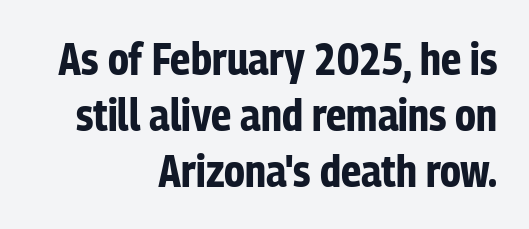
The image shows 44 px bold, condensed sans-serif type, upright; set right-aligned, normal line spacing (1.27x), normal letter spacing, not underlined; low stroke contrast and a medium x-height.
